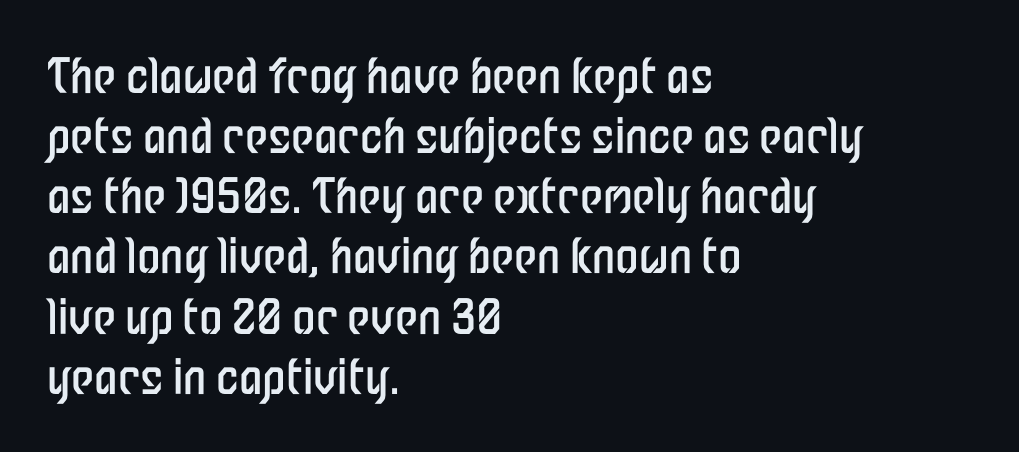
The image shows 47 px regular-weight, condensed sans-serif type, upright; set left-aligned, normal line spacing (1.28x), normal letter spacing, not underlined; low stroke contrast and a medium x-height.
